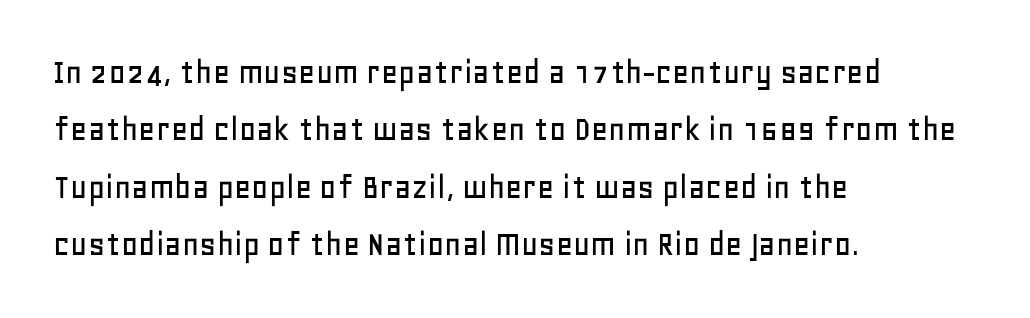
The image shows 37 px sans-serif type, upright; set left-aligned, normal line spacing (1.55x), normal letter spacing, not underlined; low stroke contrast and a large x-height.
